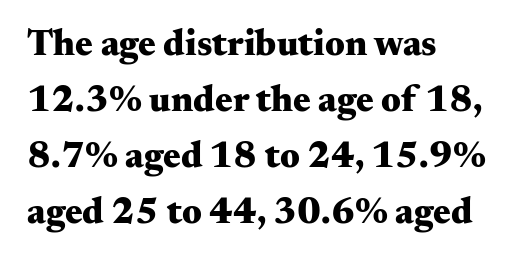
Q: Is the text bold? A: Yes.
Q: Is the text italic (slanted)? A: No, it is upright.
Q: Is the typeface a serif or a sans-serif typeface? A: Serif.
Q: Is the text underlined? A: No.
Q: How is the paragraph aligned? A: Left-aligned.
Q: Is the spacing between letters normal or unusually wide? A: Normal.
Q: Is the spacing between lines tight, normal or loose? A: Normal.
Q: Width (condensed, normal, or wide)? A: Wide.
Q: Stroke contrast? A: Medium.
Q: x-height? A: Small.
Q: Monospaced? A: No.
